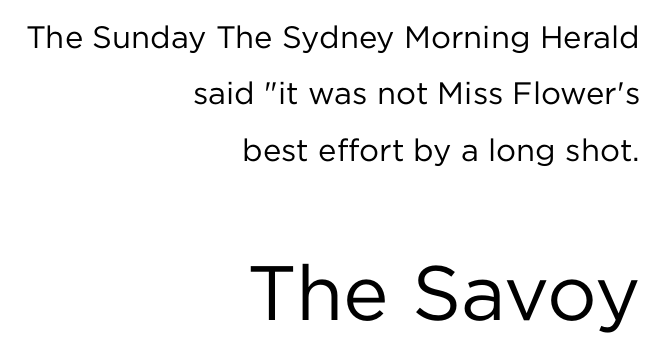
This sample is right-justified, so line beginnings fall wherever the words allow. The later block is typeset at a bigger size than the earlier block. Font category for this specimen: sans-serif. Spacing verdict: proportional, widths tailored to each character. Default kerning and tracking; the words read as compact shapes. Weight: not bold — regular or lighter.
